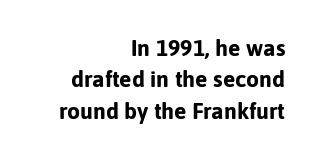
{"italic": "no", "bold": "yes", "underline": "no", "align": "right", "line_spacing": "normal", "line_spacing_ratio": 1.36, "letter_spacing": "normal", "letter_spacing_em": 0.0, "glyph_px": 23}
